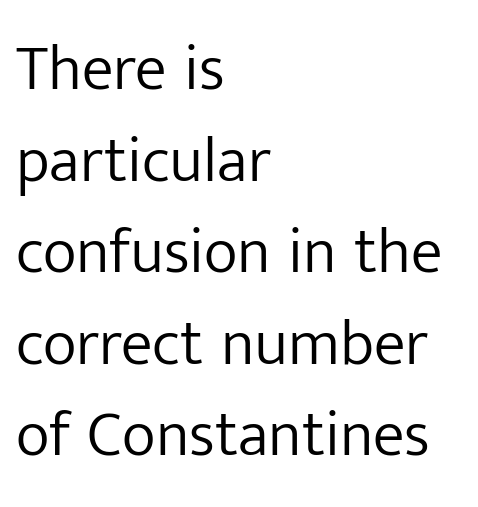
The vertical gap from one line to the next is medium. The foot of each line stays bare and open. Stem width sits at or under what a default text font uses. The glyphs in this specimen are sans serif. This sample is left-justified, so line endings fall wherever the words run out.
